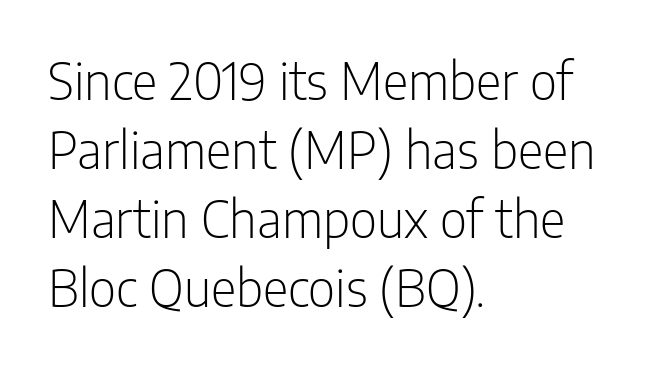
Q: Is the text bold? A: No.
Q: Is the text italic (slanted)? A: No, it is upright.
Q: Is the typeface a serif or a sans-serif typeface? A: Sans-serif.
Q: Is the text underlined? A: No.
Q: How is the paragraph aligned? A: Left-aligned.
Q: Is the spacing between letters normal or unusually wide? A: Normal.
Q: Is the spacing between lines tight, normal or loose? A: Normal.
Q: Width (condensed, normal, or wide)? A: Condensed.
Q: Stroke contrast? A: Low.
Q: x-height? A: Medium.
Q: Monospaced? A: No.
